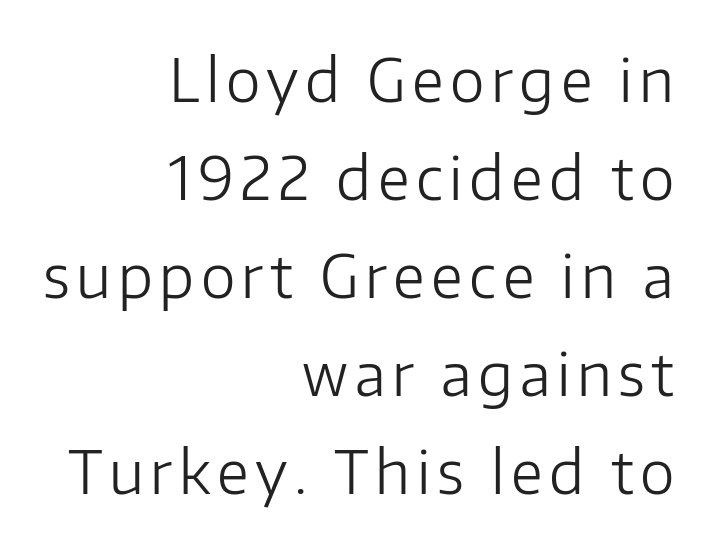
Q: Is the text bold? A: No.
Q: Is the text italic (slanted)? A: No, it is upright.
Q: Is the typeface a serif or a sans-serif typeface? A: Sans-serif.
Q: Is the text underlined? A: No.
Q: How is the paragraph aligned? A: Right-aligned.
Q: Is the spacing between lines tight, normal or loose? A: Normal.
Q: Width (condensed, normal, or wide)? A: Normal.
Q: Stroke contrast? A: Low.
Q: x-height? A: Medium.
Q: Monospaced? A: No.
